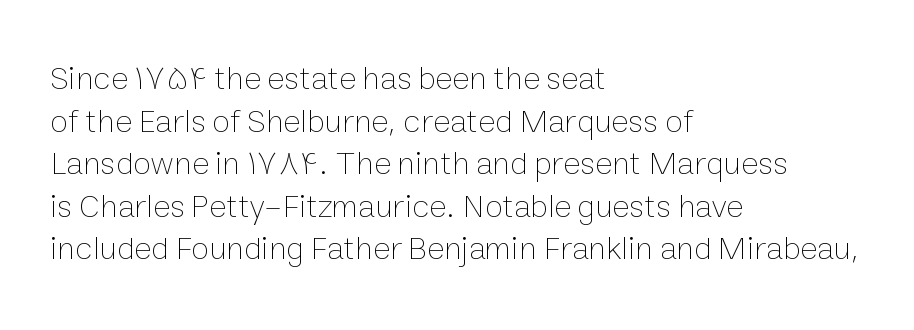
Looks like regular typesetting: each glyph gets only the width it needs. Characters follow at the spacing the type designer built in. This is not heavy type; no bold has been used. The leading is moderate, giving the passage an even texture.
